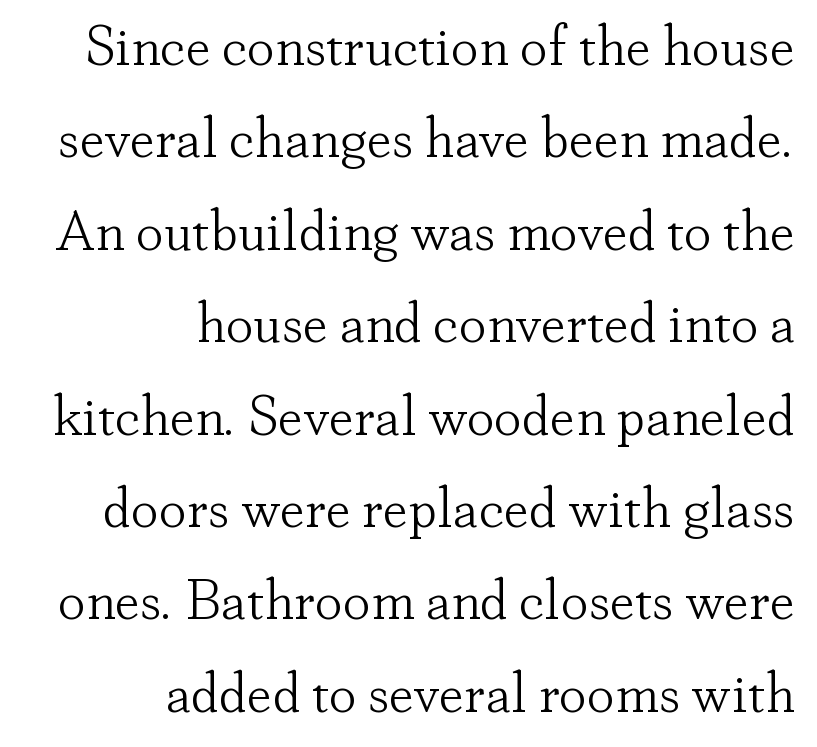
{"serif": "yes", "italic": "no", "bold": "no", "weight": "light", "width": "normal", "stroke_contrast": "low", "x_height": "small", "monospaced": "no", "underline": "no", "align": "right", "line_spacing": "normal", "line_spacing_ratio": 1.65, "letter_spacing": "normal", "letter_spacing_em": 0.0, "glyph_px": 56}
